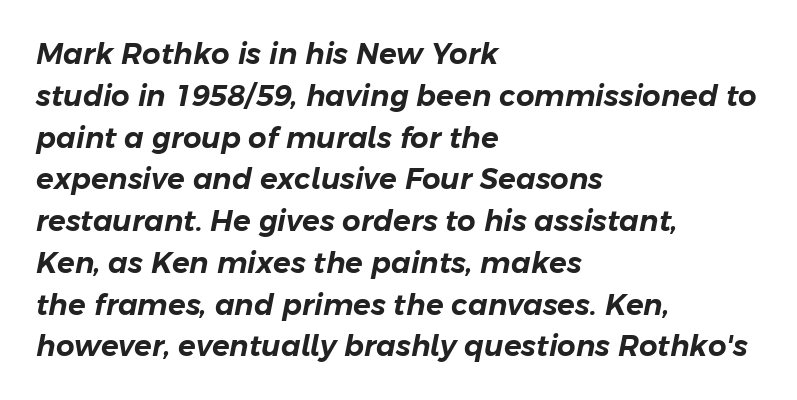
The image shows 29 px text type, italic (leaning right); set left-aligned, normal line spacing (1.44x), normal letter spacing, not underlined; low stroke contrast and a medium x-height.
